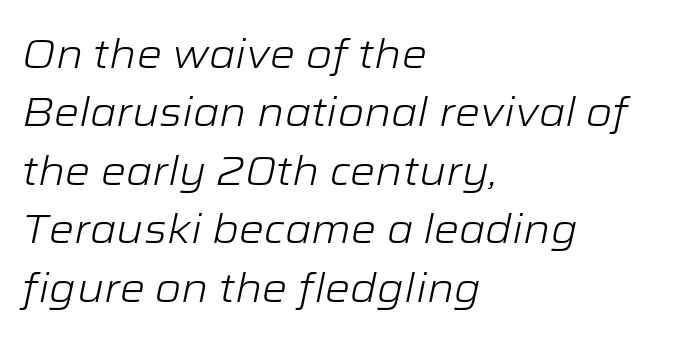
The image shows 40 px light, wide type, italic (leaning right); set left-aligned, normal line spacing (1.46x), normal letter spacing, not underlined; low stroke contrast and a medium x-height.
